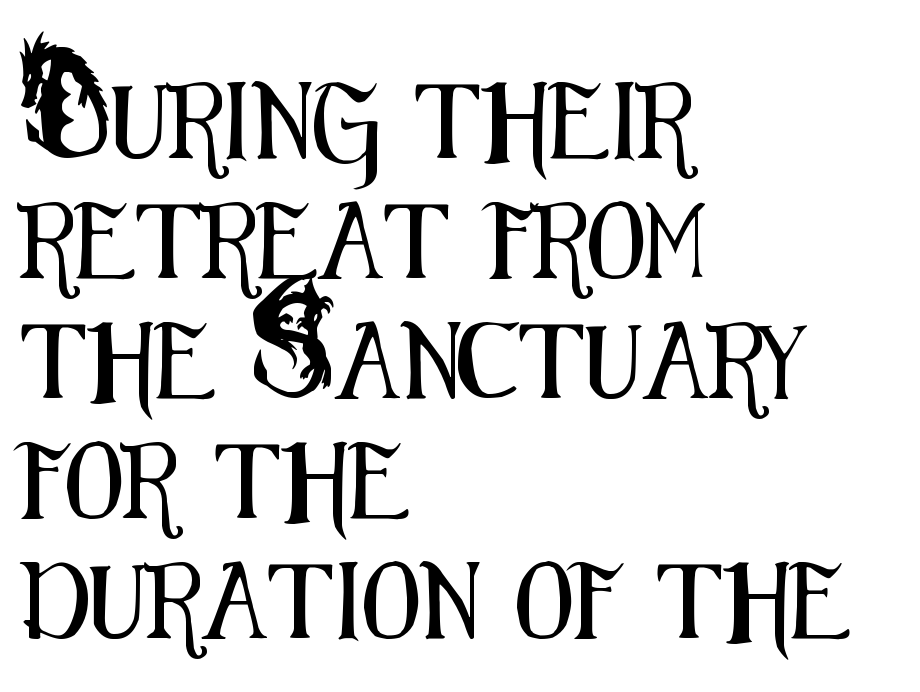
{"serif": "no", "italic": "no", "width": "condensed", "stroke_contrast": "medium", "x_height": "small", "monospaced": "no", "underline": "no", "align": "left", "line_spacing": "normal", "line_spacing_ratio": 1.58, "letter_spacing": "normal", "letter_spacing_em": 0.0, "glyph_px": 76}
